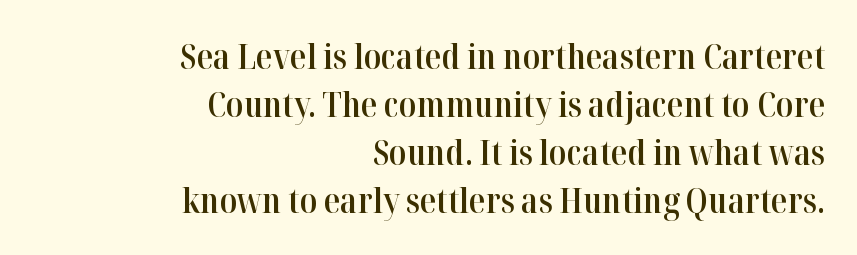
Posture: upright roman. Whoever set this chose a conventional vertical rhythm. Spacing verdict: proportional, widths tailored to each character. Look at the bottom of the vertical strokes: they flare into serifs here. Typeset ragged left — the right edge is the straight one.
